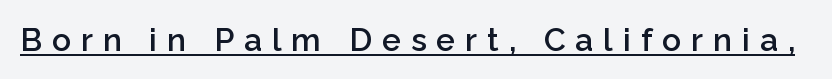
The image shows 32 px semibold sans-serif type, upright; set unusually wide letter spacing (+0.31 em), underlined; low stroke contrast and a medium x-height.
